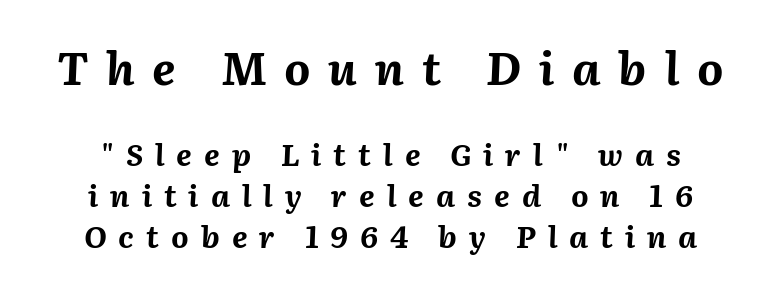
The image shows 45 px bold type, italic (leaning right); set centered, normal line spacing (1.37x), unusually wide letter spacing (+0.4 em), not underlined; the first (top) block is 1.5x larger; medium stroke contrast and a medium x-height.
